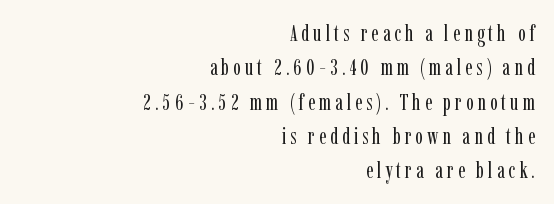
{"italic": "no", "bold": "no", "underline": "no", "align": "right", "line_spacing": "normal", "line_spacing_ratio": 1.49, "glyph_px": 23}
